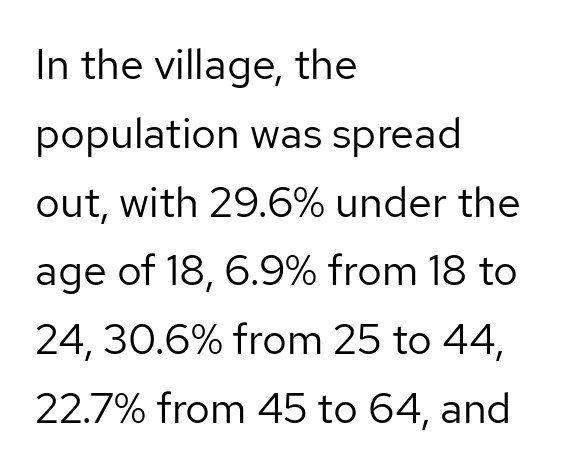
The image shows 43 px regular-weight sans-serif type, upright; set left-aligned, normal line spacing (1.6x), normal letter spacing, not underlined; low stroke contrast and a medium x-height.
